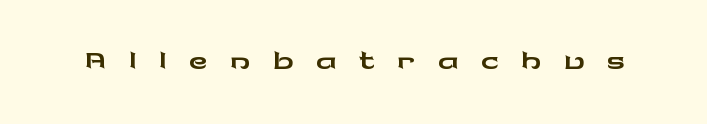
Q: Is the text italic (slanted)? A: No, it is upright.
Q: Is the typeface a serif or a sans-serif typeface? A: Sans-serif.
Q: Is the text underlined? A: No.
Q: Is the spacing between letters normal or unusually wide? A: Unusually wide.
Q: Width (condensed, normal, or wide)? A: Wide.
Q: Stroke contrast? A: Low.
Q: x-height? A: Medium.
Q: Monospaced? A: No.
